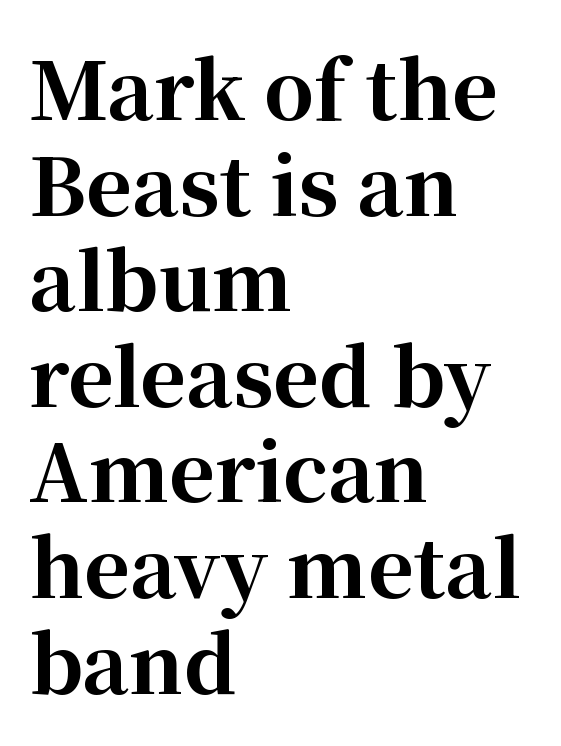
The image shows 79 px bold serif type, upright; set left-aligned, line spacing 1.21x, normal letter spacing, not underlined; high stroke contrast and a medium x-height.
